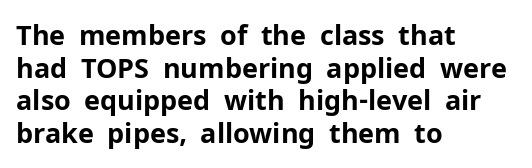
{"italic": "no", "bold": "yes", "underline": "no", "align": "left", "line_spacing_ratio": 1.21, "letter_spacing": "normal", "letter_spacing_em": 0.0, "glyph_px": 27}
